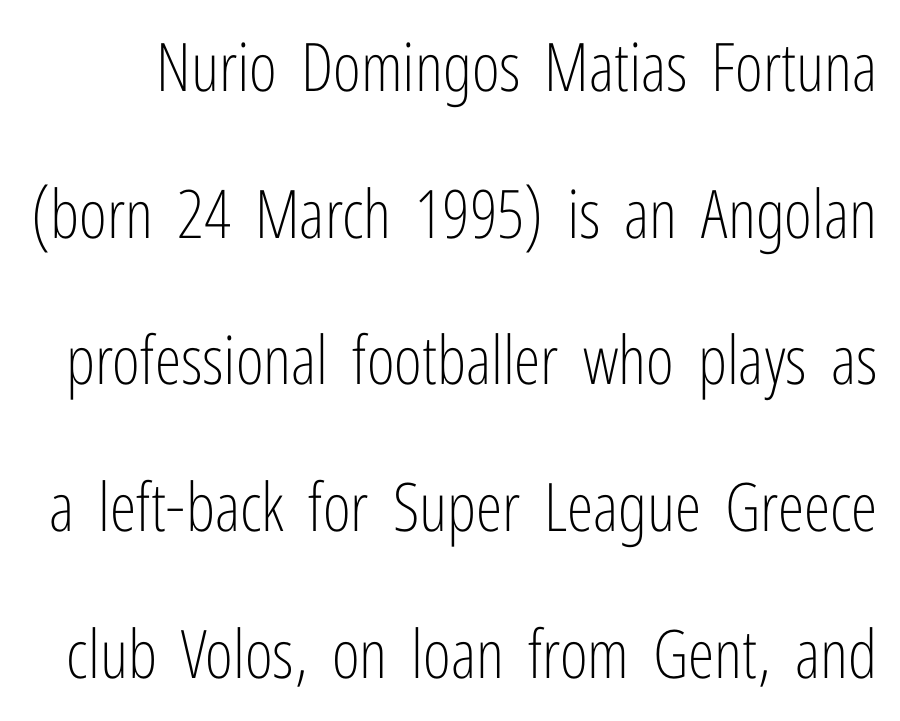
The image shows 67 px light, condensed sans-serif type, upright; set loose line spacing (2.19x), normal letter spacing, not underlined; low stroke contrast and a medium x-height.
